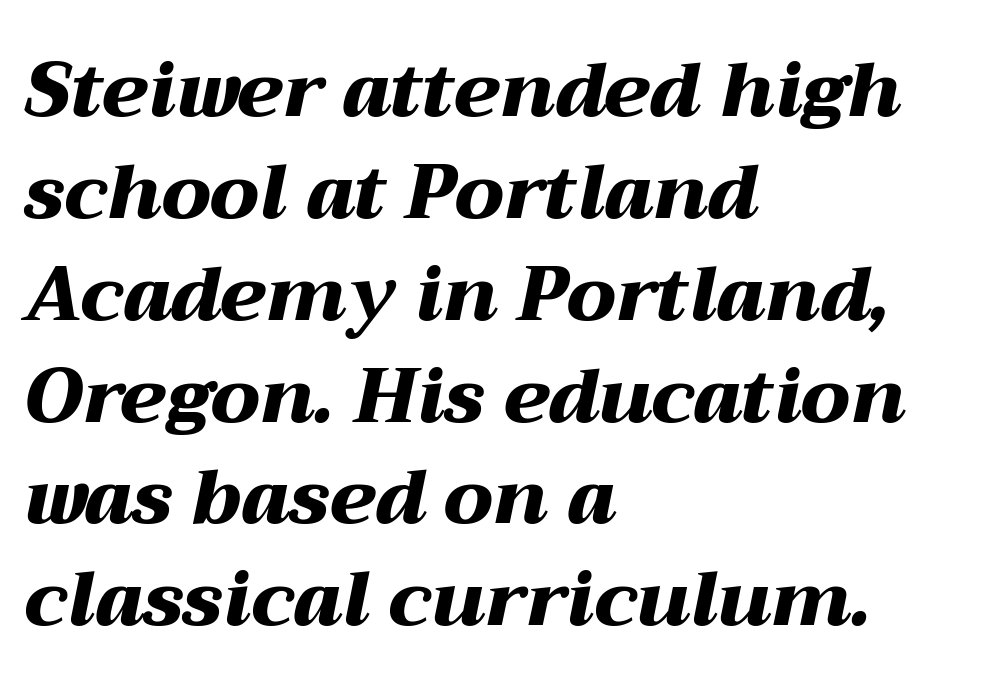
Q: Is the text bold? A: Yes.
Q: Is the text italic (slanted)? A: Yes, it leans right by about 12 degrees.
Q: Is the text underlined? A: No.
Q: How is the paragraph aligned? A: Left-aligned.
Q: Is the spacing between letters normal or unusually wide? A: Normal.
Q: Is the spacing between lines tight, normal or loose? A: Normal.
Q: Width (condensed, normal, or wide)? A: Wide.
Q: Stroke contrast? A: Medium.
Q: x-height? A: Medium.
Q: Monospaced? A: No.
